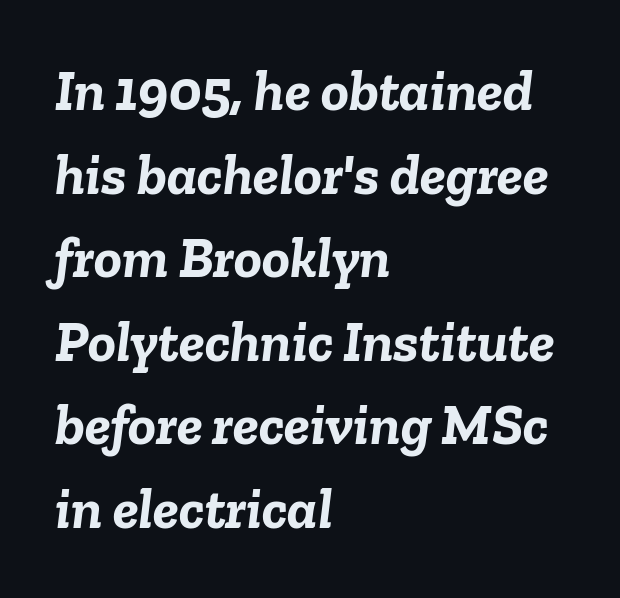
Q: Is the text bold? A: Yes.
Q: Is the text italic (slanted)? A: Yes, it leans right by about 6 degrees.
Q: Is the text underlined? A: No.
Q: How is the paragraph aligned? A: Left-aligned.
Q: Is the spacing between letters normal or unusually wide? A: Normal.
Q: Is the spacing between lines tight, normal or loose? A: Normal.
Q: Width (condensed, normal, or wide)? A: Normal.
Q: Stroke contrast? A: Low.
Q: x-height? A: Medium.
Q: Monospaced? A: No.
